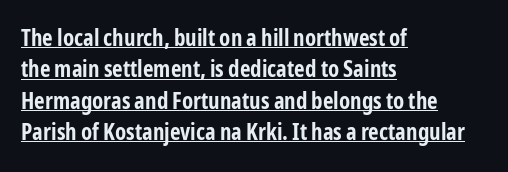
Like a heading marked for emphasis, these lines bear an underscore. No italicization has been applied; the sample stays upright. The line-height multiplier appears to be the usual default. The paragraph has a hard left edge and a soft right edge.
